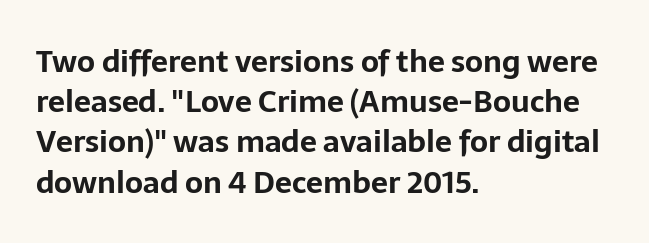
{"serif": "no", "italic": "no", "bold": "yes", "weight": "bold", "width": "normal", "stroke_contrast": "low", "x_height": "medium", "monospaced": "no", "underline": "no", "align": "left", "line_spacing": "normal", "line_spacing_ratio": 1.34, "letter_spacing": "normal", "letter_spacing_em": 0.0, "glyph_px": 30}
